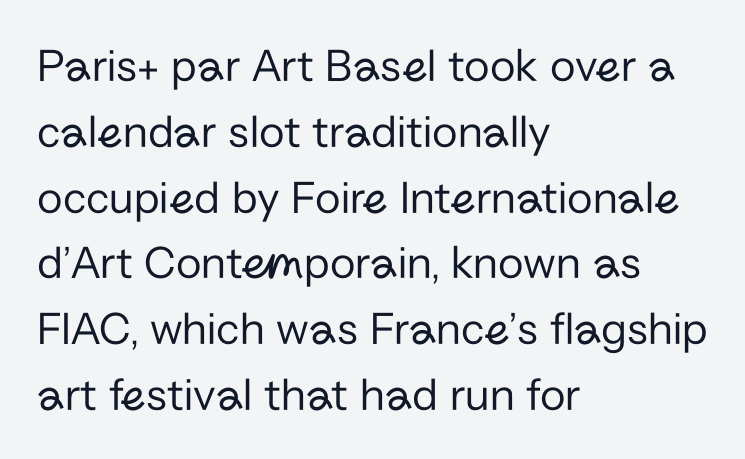
The designer went with a sans here, leaving each stem footless. Characters follow at the spacing the type designer built in. Rows of type keep a routine distance in the vertical direction. A quiet, ordinary-to-light weight characterises the typeface. Italic? Not at all — the glyphs are vertical.
